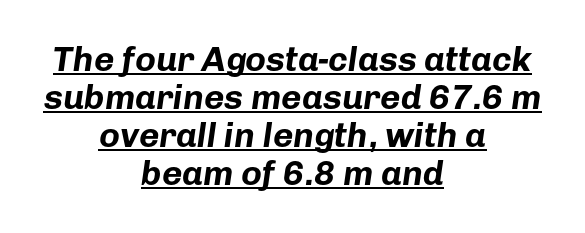
The glyphs look as if they've been sheared to an angle. The rendering uses a small line-height, squeezing the rows. Here the glyphs are tracked normally, forming tight word shapes. What weight is shown? A full bold with thick strokes. Layout note: lines centered. These characters rest on top of a visible drawn line.
